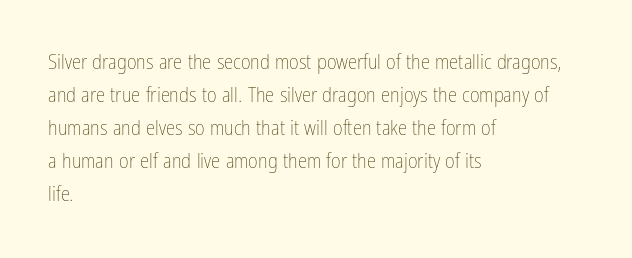
The image shows 21 px text type, upright; set left-aligned, normal line spacing (1.57x), normal letter spacing, not underlined.
